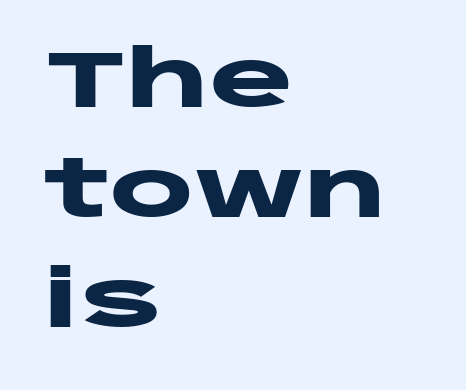
Line beginnings align vertically; line endings do not. The lines sit at an ordinary, default distance from one another. Tall strokes in this sample are plumb rather than angled. Bold? Absolutely — the strokes are thick and heavy. Rule under the text: the space is simply empty.
